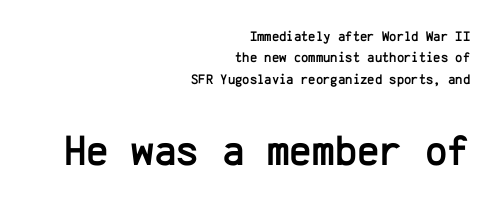
Q: Is the text italic (slanted)? A: No, it is upright.
Q: Is the typeface a serif or a sans-serif typeface? A: Sans-serif.
Q: Is the text underlined? A: No.
Q: How is the paragraph aligned? A: Right-aligned.
Q: Is the spacing between letters normal or unusually wide? A: Normal.
Q: Is the spacing between lines tight, normal or loose? A: Normal.
Q: Which block of text is set in a larger size, the first (top) or the second (bottom)? A: The second (bottom) one.
Q: Width (condensed, normal, or wide)? A: Normal.
Q: Stroke contrast? A: Low.
Q: x-height? A: Medium.
Q: Monospaced? A: Yes.
